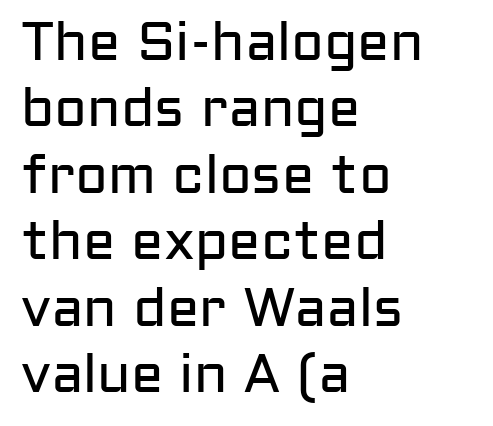
The image shows 54 px regular-weight sans-serif type, upright; set left-aligned, line spacing 1.23x, normal letter spacing, not underlined; low stroke contrast and a medium x-height.
